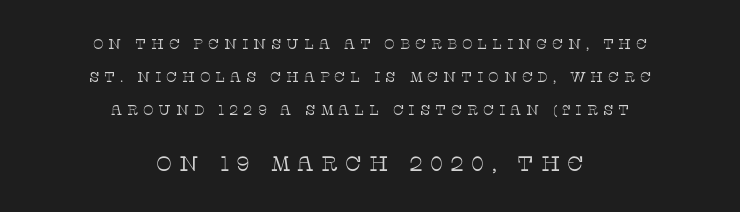
The designer gave the closing block more size than the opening block. Where is the straight margin? There isn't one; the lines are centered. You could only call the tracking loose — the letters float apart. Notice the wide empty band between every row — that's loose leading.
